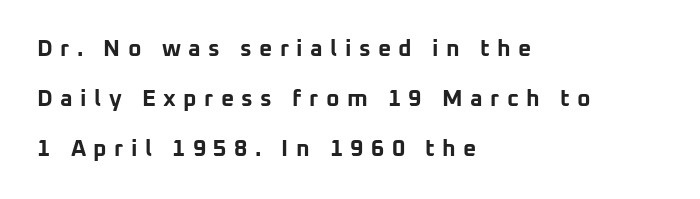
Glance below the letters and you will spot only blank space. Heavy, bold letterforms. If you drew a line through each stem, it would be perfectly vertical. The ragged edge is on the right, which tells us the setting is flush left.
